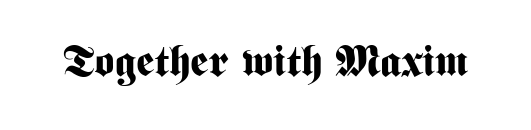
{"serif": "no", "italic": "no", "bold": "yes", "weight": "bold", "width": "condensed", "stroke_contrast": "medium", "x_height": "medium", "monospaced": "no", "underline": "no", "letter_spacing": "normal", "letter_spacing_em": 0.0, "glyph_px": 43}
